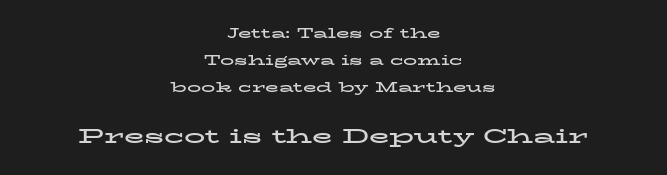
Q: Is the text bold? A: Yes.
Q: Is the text italic (slanted)? A: No, it is upright.
Q: Is the text underlined? A: No.
Q: How is the paragraph aligned? A: Centered.
Q: Is the spacing between letters normal or unusually wide? A: Normal.
Q: Is the spacing between lines tight, normal or loose? A: Loose.
Q: Which block of text is set in a larger size, the first (top) or the second (bottom)? A: The second (bottom) one.
